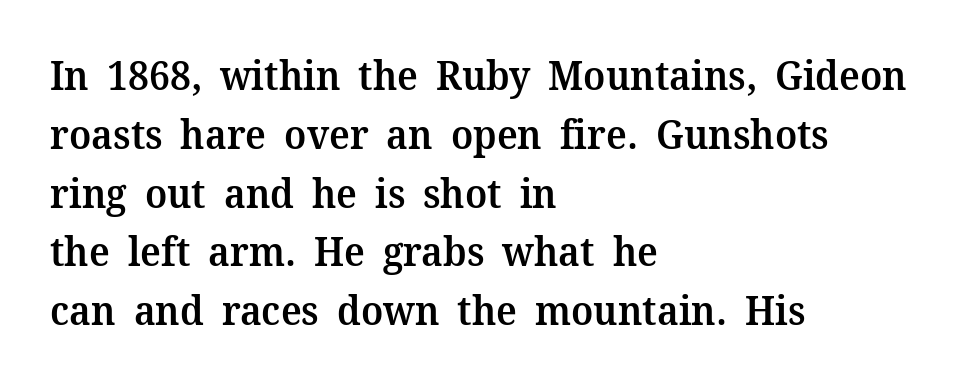
Q: Is the text bold? A: Semi-bold.
Q: Is the text italic (slanted)? A: No, it is upright.
Q: Is the typeface a serif or a sans-serif typeface? A: Serif.
Q: Is the text underlined? A: No.
Q: How is the paragraph aligned? A: Left-aligned.
Q: Is the spacing between letters normal or unusually wide? A: Normal.
Q: Is the spacing between lines tight, normal or loose? A: Normal.
Q: Width (condensed, normal, or wide)? A: Normal.
Q: Stroke contrast? A: Medium.
Q: x-height? A: Medium.
Q: Monospaced? A: No.
